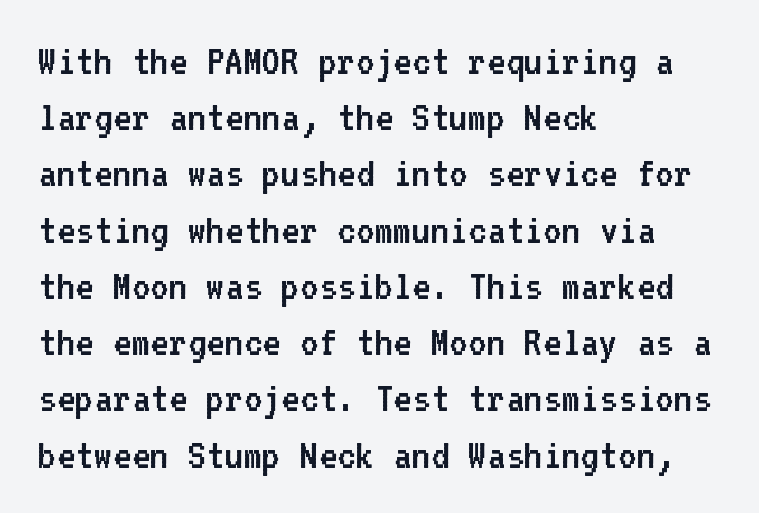
Q: Is the text bold? A: No.
Q: Is the text italic (slanted)? A: No, it is upright.
Q: Is the typeface a serif or a sans-serif typeface? A: Sans-serif.
Q: Is the text underlined? A: No.
Q: How is the paragraph aligned? A: Left-aligned.
Q: Is the spacing between letters normal or unusually wide? A: Normal.
Q: Is the spacing between lines tight, normal or loose? A: Normal.
Q: Width (condensed, normal, or wide)? A: Normal.
Q: Stroke contrast? A: Low.
Q: x-height? A: Medium.
Q: Monospaced? A: Yes.
